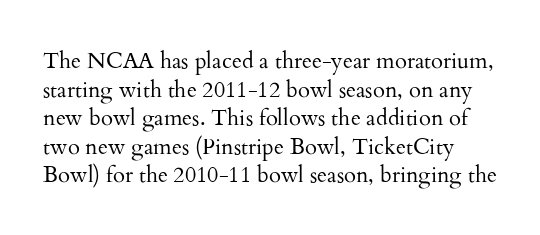
{"italic": "no", "bold": "no", "underline": "no", "line_spacing": "normal", "line_spacing_ratio": 1.3, "letter_spacing": "normal", "letter_spacing_em": 0.0, "glyph_px": 22}
